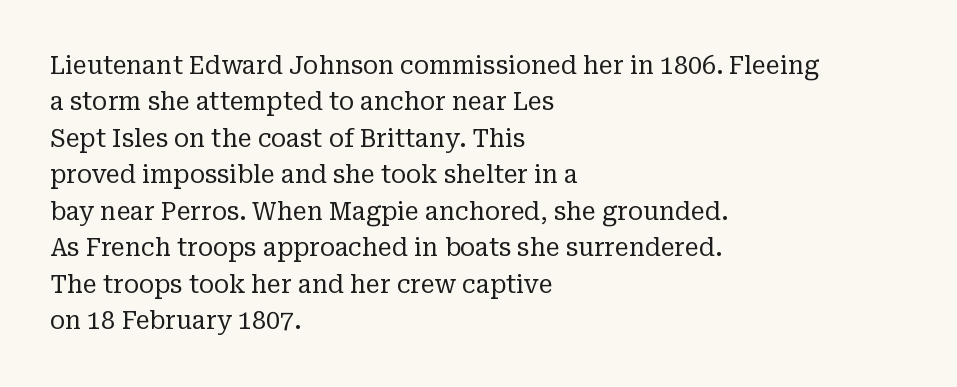
Q: Is the text bold? A: No.
Q: Is the text italic (slanted)? A: No, it is upright.
Q: Is the text underlined? A: No.
Q: How is the paragraph aligned? A: Left-aligned.
Q: Is the spacing between letters normal or unusually wide? A: Normal.
Q: Is the spacing between lines tight, normal or loose? A: Normal.
